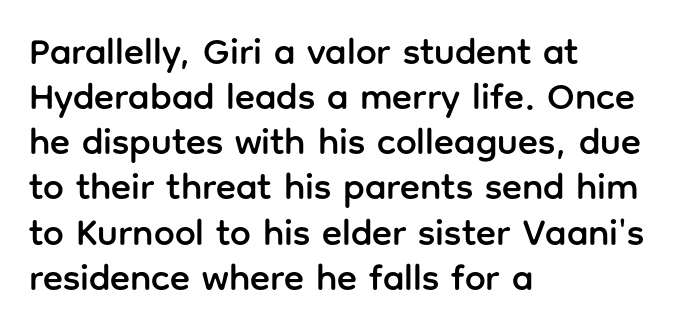
The image shows 37 px sans-serif type, upright; set left-aligned, line spacing 1.22x, normal letter spacing, not underlined; low stroke contrast and a medium x-height.
